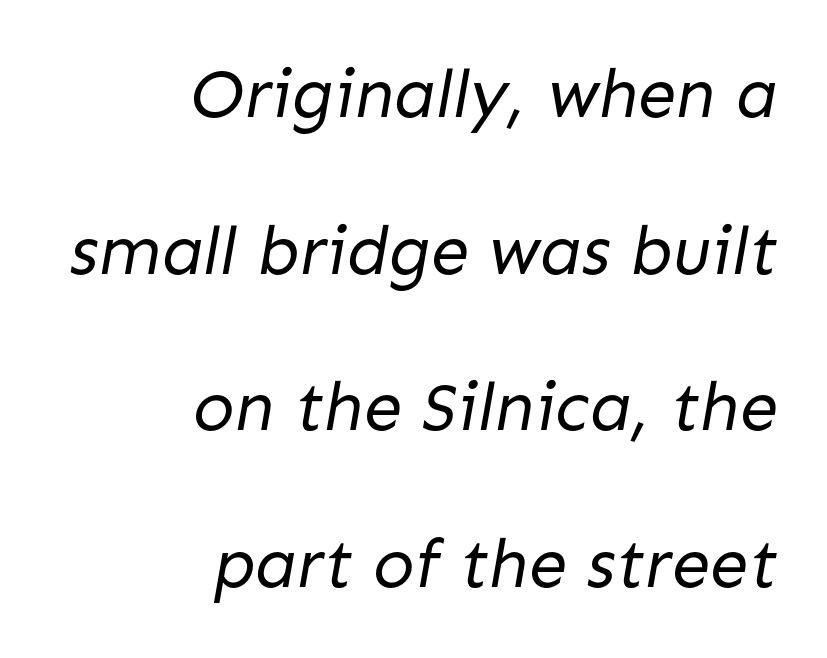
The image shows 69 px regular-weight sans-serif type; set right-aligned, loose line spacing (2.27x), normal letter spacing, not underlined; low stroke contrast and a medium x-height.
